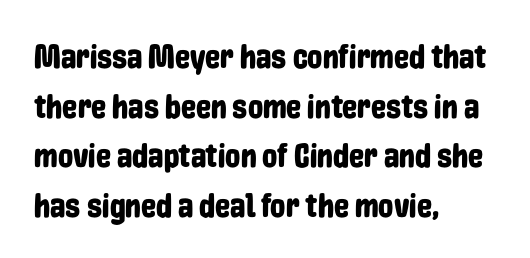
{"serif": "no", "italic": "no", "width": "condensed", "stroke_contrast": "low", "x_height": "medium", "monospaced": "no", "underline": "no", "align": "left", "line_spacing": "normal", "line_spacing_ratio": 1.46, "letter_spacing": "normal", "letter_spacing_em": 0.0, "glyph_px": 34}
